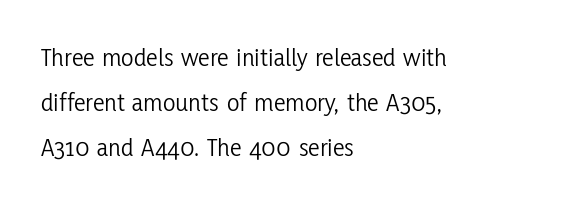
Just letters on the line, the space beneath them empty. Do the letters lean? They stand straight. Ink coverage per letter is moderate at most. Typeset ragged right — the left edge is the straight one.
